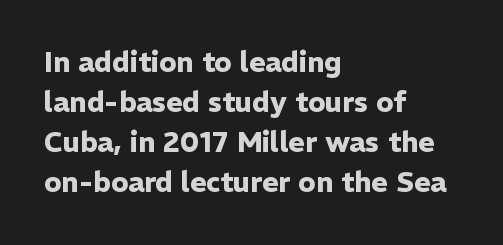
Vertical spacing — default. Regarding serifs, this sample does without them. The letterforms sit shoulder to shoulder at normal distance. Every letter is thick-stroked: bold, no question. In CSS terms this would be text-align: left. The space beneath each line is pristine and unruled.
